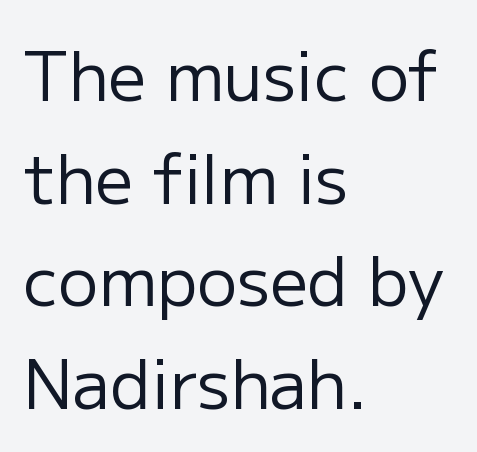
The text was rendered using a sans face with plain stroke endings. The cut favours lightness, reaching ordinary text weight at its darkest. This sample uses plain, unmodified letter spacing. Evenly set lines give the paragraph a standard silhouette.
